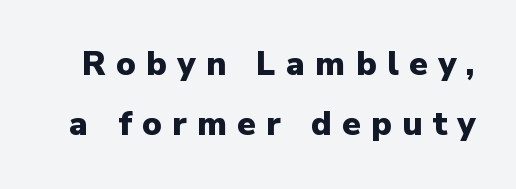
The image shows 33 px heavy sans-serif type, upright; set line spacing 1.82x, unusually wide letter spacing (+0.32 em), not underlined; low stroke contrast and a medium x-height.
